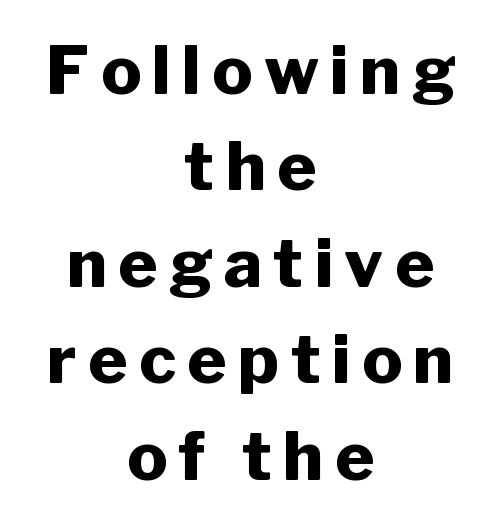
Q: Is the text bold? A: Yes.
Q: Is the text italic (slanted)? A: No, it is upright.
Q: Is the typeface a serif or a sans-serif typeface? A: Sans-serif.
Q: Is the text underlined? A: No.
Q: How is the paragraph aligned? A: Centered.
Q: Is the spacing between lines tight, normal or loose? A: Normal.
Q: Width (condensed, normal, or wide)? A: Normal.
Q: Stroke contrast? A: Low.
Q: x-height? A: Medium.
Q: Monospaced? A: No.
